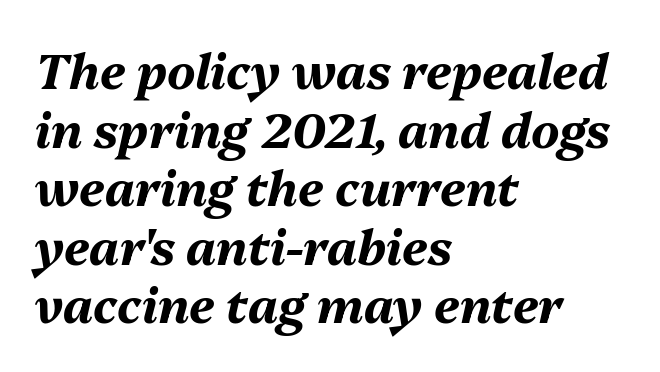
The image shows 48 px bold type, italic (leaning right); set left-aligned, line spacing 1.22x, normal letter spacing, not underlined; medium stroke contrast and a medium x-height.
